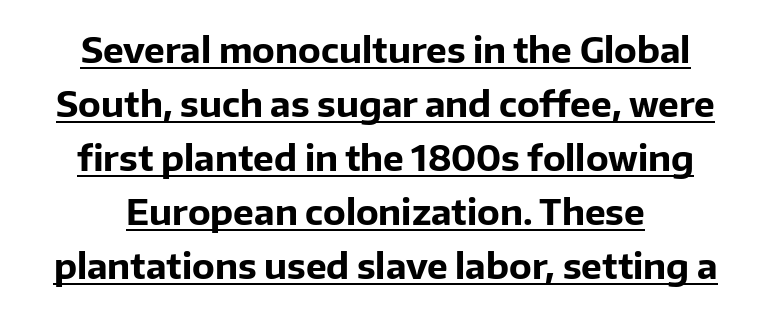
{"serif": "no", "italic": "no", "bold": "yes", "weight": "bold", "width": "normal", "stroke_contrast": "low", "x_height": "medium", "monospaced": "no", "underline": "yes", "align": "center", "line_spacing": "normal", "line_spacing_ratio": 1.54, "letter_spacing": "normal", "letter_spacing_em": 0.0, "glyph_px": 35}
